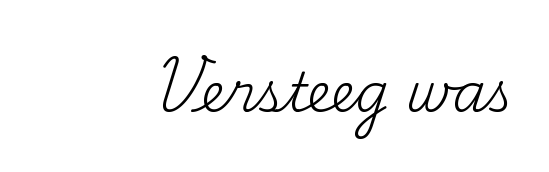
Descenders are the only things crossing below the line. Check where the strokes stop: tiny serifs finish them off. Each stroke keeps to a modest, everyday thickness or less.
